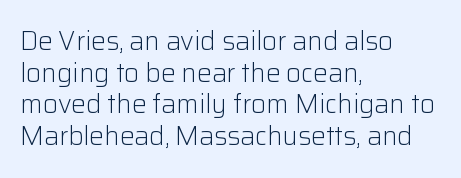
Nope, not italic — everything's standing straight. The font is comparable to plain body text, perhaps lighter. Inter-character spacing is left at the font's built-in metrics. The zone under the glyphs is completely vacant. These lines are set flush left with a ragged right edge.
